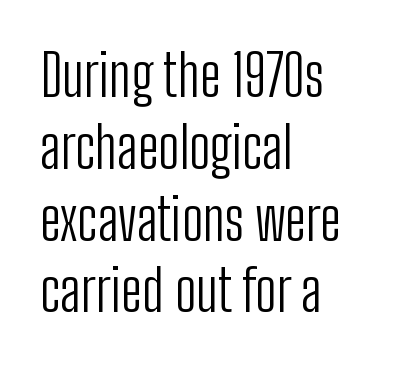
The image shows 57 px light, condensed sans-serif type, upright; set left-aligned, normal line spacing (1.26x), normal letter spacing, not underlined; low stroke contrast and a medium x-height.
